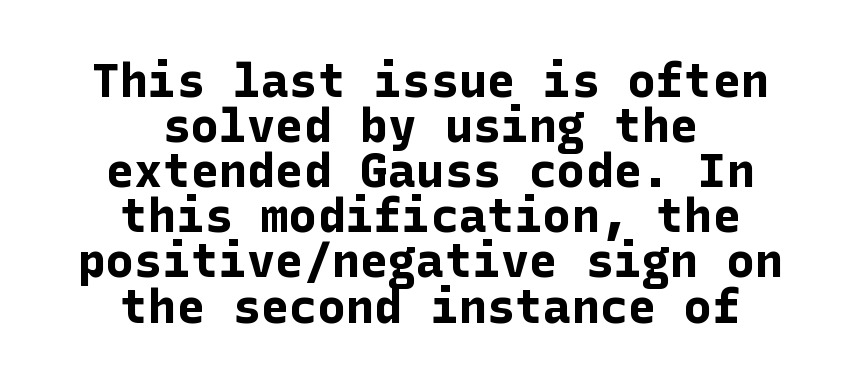
The image shows 47 px bold sans-serif type, upright; set centered, tight line spacing (0.96x), normal letter spacing, not underlined; low stroke contrast and a medium x-height.
